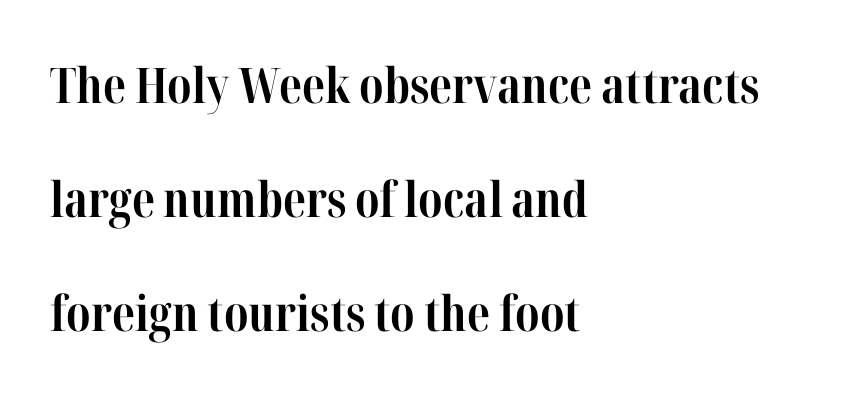
Varying glyph widths throughout — classic text-font behaviour. Reading down the block, your eye returns to a fixed left position each line. The face used here is seriffed, in the tradition of book romans. What weight is shown? A full bold with thick strokes.
